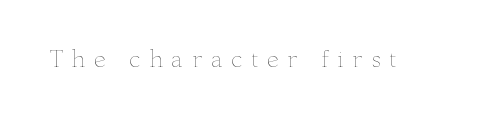
{"italic": "no", "bold": "no", "underline": "no", "letter_spacing": "wide", "letter_spacing_em": 0.38, "glyph_px": 22}
